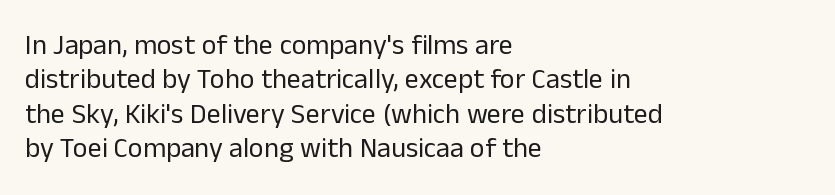
The image shows 28 px regular-weight sans-serif type, upright; set left-aligned, line spacing 1.23x, normal letter spacing, not underlined; low stroke contrast and a medium x-height.
